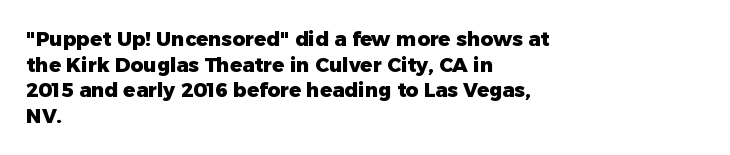
{"italic": "no", "bold": "yes", "underline": "no", "align": "left", "line_spacing": "normal", "line_spacing_ratio": 1.28, "letter_spacing": "normal", "letter_spacing_em": 0.0, "glyph_px": 20}
